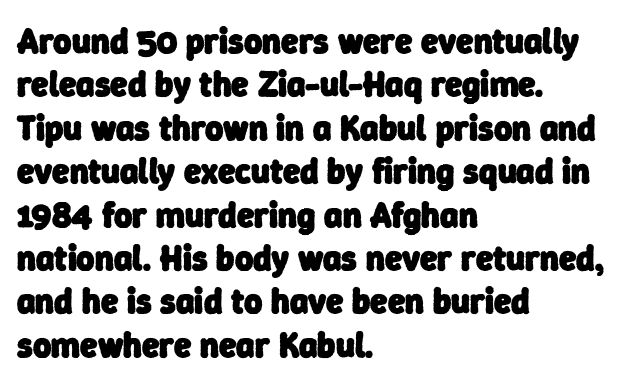
Left-aligned paragraph, ragged on the right. Nope, no serifs anywhere on these letters. These lines keep a tight, regular rhythm from letter to letter. Caption: bold face, heavy strokes.
